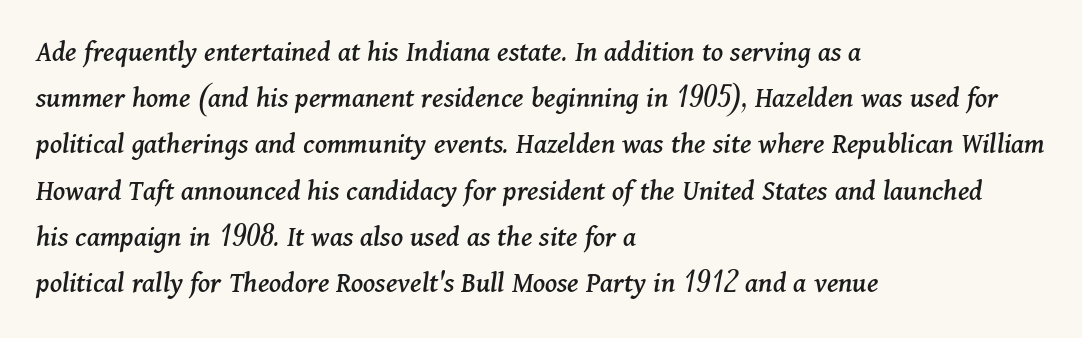
{"serif": "yes", "italic": "yes", "lean": "right", "slant_degrees": 11, "width": "normal", "stroke_contrast": "medium", "x_height": "medium", "monospaced": "no", "underline": "no", "align": "left", "line_spacing": "normal", "line_spacing_ratio": 1.54, "letter_spacing": "normal", "letter_spacing_em": 0.0, "glyph_px": 30}
